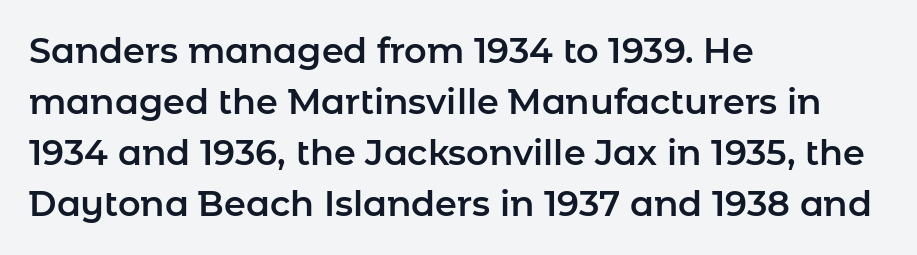
Q: Is the text italic (slanted)? A: No, it is upright.
Q: Is the typeface a serif or a sans-serif typeface? A: Sans-serif.
Q: Is the text underlined? A: No.
Q: How is the paragraph aligned? A: Left-aligned.
Q: Is the spacing between letters normal or unusually wide? A: Normal.
Q: Is the spacing between lines tight, normal or loose? A: Normal.
Q: Width (condensed, normal, or wide)? A: Normal.
Q: Stroke contrast? A: Low.
Q: x-height? A: Medium.
Q: Monospaced? A: No.
